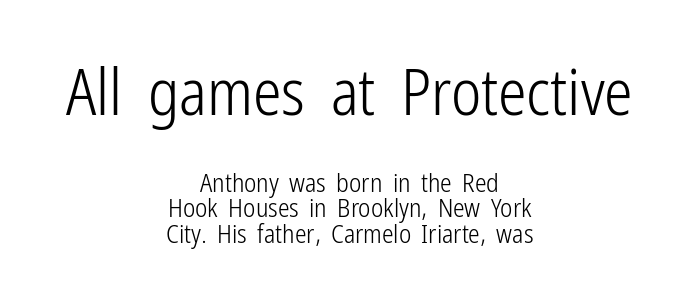
The image shows 64 px light, condensed sans-serif type, upright; set centered, tight line spacing (0.99x), normal letter spacing, not underlined; the first (top) block is 2.46x larger; low stroke contrast and a medium x-height.
